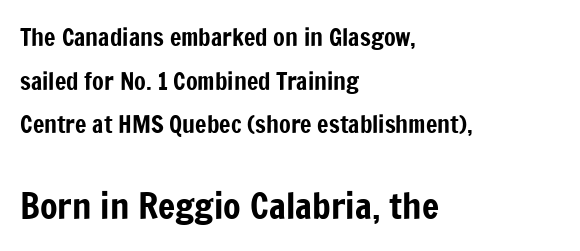
The image shows 36 px condensed sans-serif type, upright; set left-aligned, line spacing 1.82x, normal letter spacing, not underlined; the second (bottom) block is 1.5x larger; low stroke contrast and a medium x-height.
